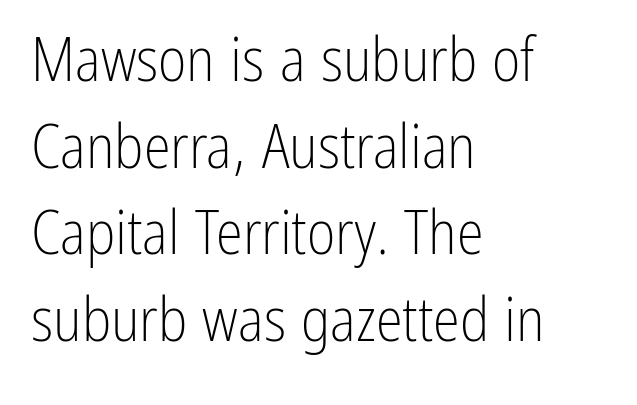
Short and long lines alike share a common starting point at left. Every stem runs plumb, perpendicular to the baseline. The passage shown is typed in a proportional face where columns would drift. This rendering leaves character spacing at its baseline value. Font category for this specimen: sans-serif.
